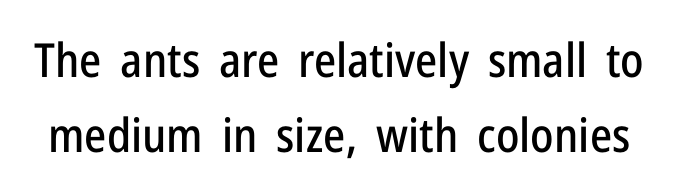
The image shows 47 px condensed sans-serif type, upright; set normal line spacing (1.6x), normal letter spacing, not underlined; low stroke contrast and a medium x-height.
